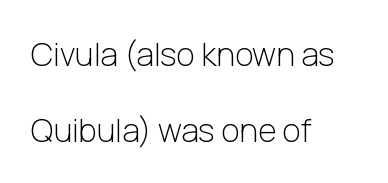
The glyphs are unaccompanied by any horizontal stroke below them. Think of a printed novel: that variable character pitch is what you see here. The weight tops out at a normal text grade. Letter spacing: default. Compared with typical paragraphs, the rows here are farther apart. The designer went with a sans here, leaving each stem footless.
